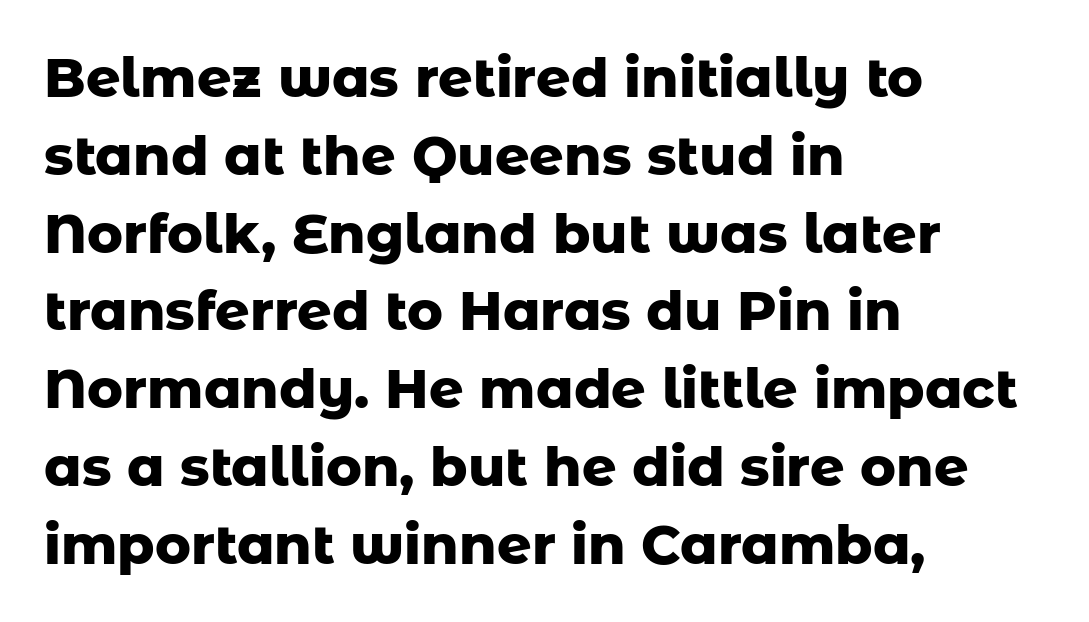
The image shows 54 px heavy sans-serif type, upright; set left-aligned, normal line spacing (1.44x), normal letter spacing, not underlined; low stroke contrast and a medium x-height.
